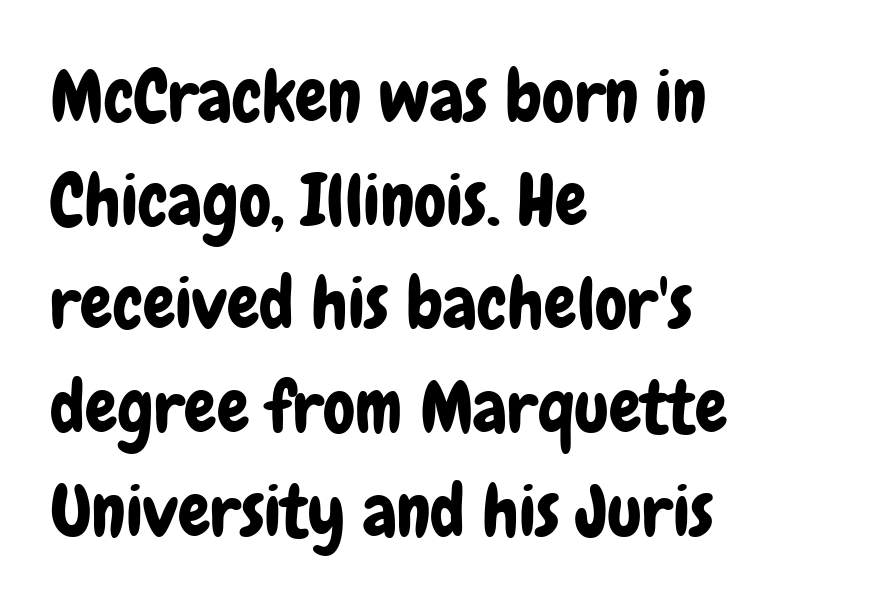
{"serif": "no", "italic": "no", "width": "condensed", "stroke_contrast": "low", "x_height": "medium", "monospaced": "no", "underline": "no", "align": "left", "line_spacing": "normal", "line_spacing_ratio": 1.44, "letter_spacing": "normal", "letter_spacing_em": 0.0, "glyph_px": 72}
